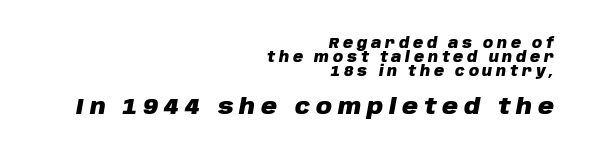
The image shows 22 px bold type, italic (leaning right); set right-aligned, tight line spacing (1.01x), unusually wide letter spacing (+0.27 em), not underlined; the second (bottom) block is 1.57x larger.
